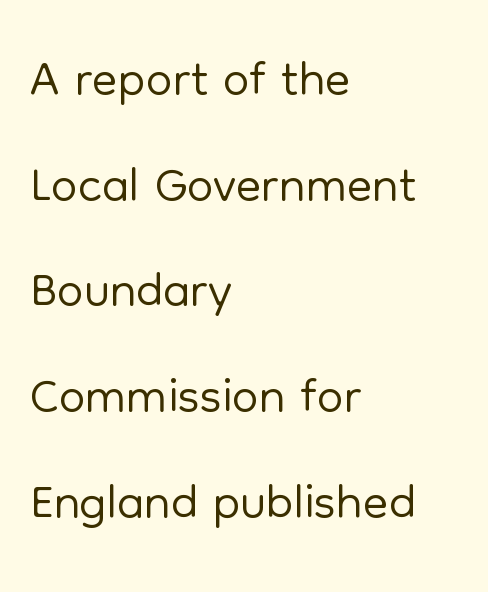
The image shows 75 px light sans-serif type, upright; set left-aligned, normal line spacing (1.41x), normal letter spacing, not underlined; low stroke contrast and a medium x-height.
